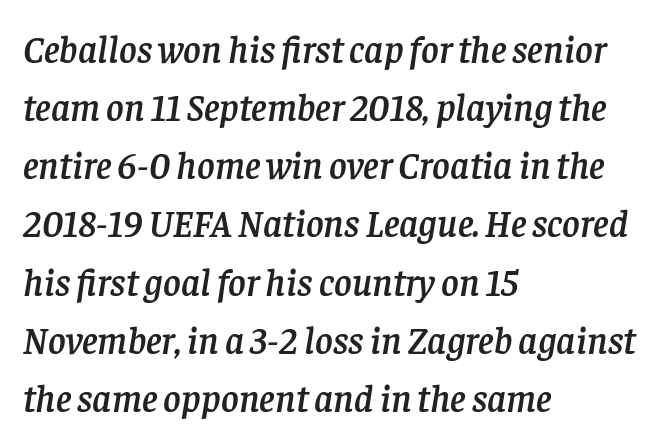
Q: Is the text italic (slanted)? A: Yes, it leans right by about 8 degrees.
Q: Is the typeface a serif or a sans-serif typeface? A: Serif.
Q: Is the text underlined? A: No.
Q: How is the paragraph aligned? A: Left-aligned.
Q: Is the spacing between letters normal or unusually wide? A: Normal.
Q: Is the spacing between lines tight, normal or loose? A: Normal.
Q: Width (condensed, normal, or wide)? A: Normal.
Q: Stroke contrast? A: Low.
Q: x-height? A: Large.
Q: Monospaced? A: No.
